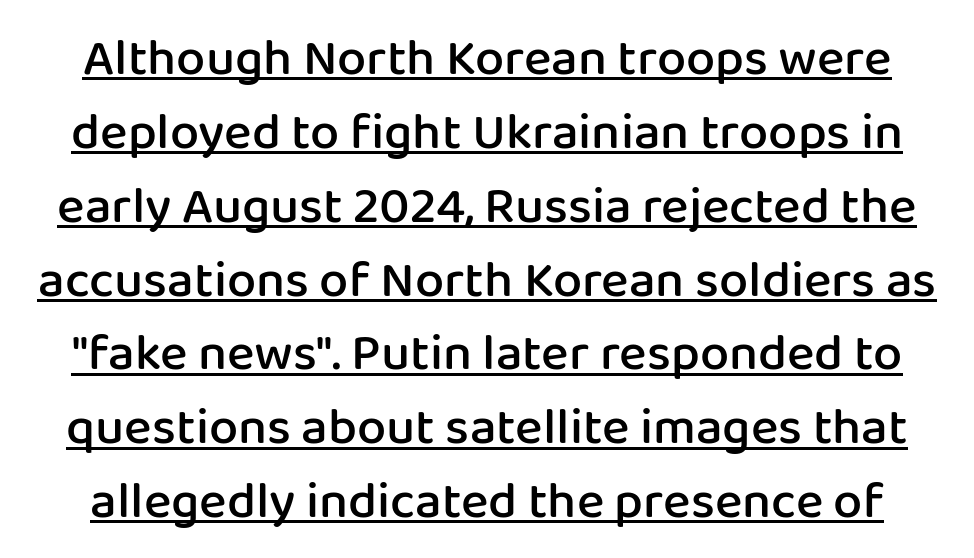
{"serif": "no", "italic": "no", "bold": "semi", "weight": "semibold", "width": "normal", "stroke_contrast": "low", "x_height": "medium", "monospaced": "no", "underline": "yes", "line_spacing": "normal", "line_spacing_ratio": 1.42, "letter_spacing": "normal", "letter_spacing_em": 0.0, "glyph_px": 52}
